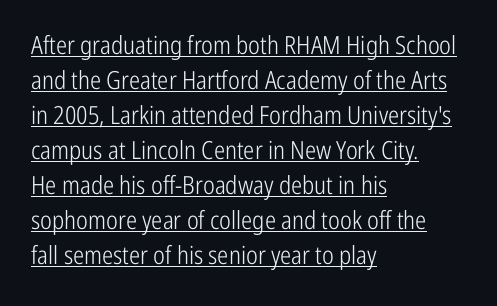
{"italic": "no", "bold": "no", "underline": "yes", "align": "left", "line_spacing": "normal", "line_spacing_ratio": 1.4, "letter_spacing": "normal", "letter_spacing_em": 0.0, "glyph_px": 25}
